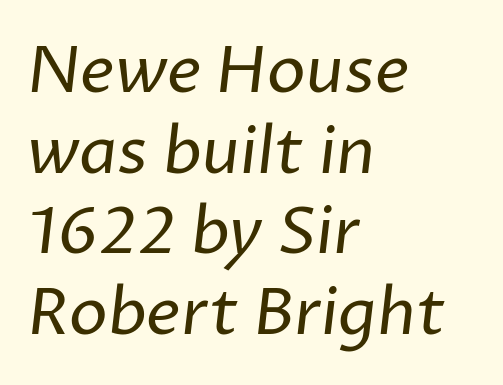
These lines are set flush left with a ragged right edge. The foot of each line stays bare and open. The letters sit at their default tracking, neither squeezed nor spread. Each letter's strokes conclude bluntly, with no projecting serifs. The typeface has the unassuming heft of standard copy or less.
